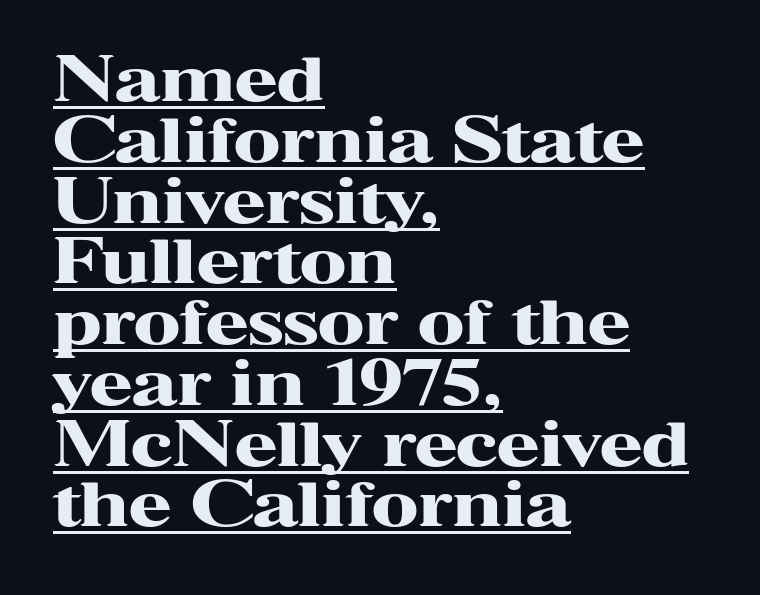
What decoration does the sample have? An underline. One-word summary of the alignment: left. Regarding leading, the lines here are crowded together. The glyphs in this specimen are seriffed.
